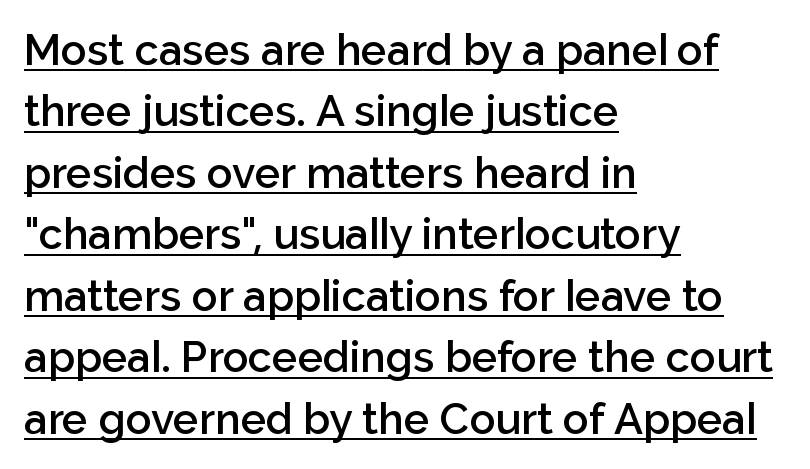
The image shows 43 px semibold sans-serif type, upright; set left-aligned, normal line spacing (1.43x), normal letter spacing, underlined; low stroke contrast and a medium x-height.
